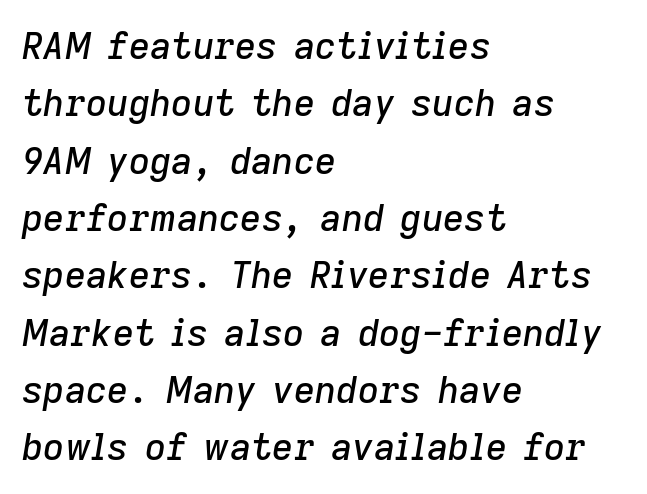
Q: Is the text italic (slanted)? A: Yes, it leans right by about 9 degrees.
Q: Is the text underlined? A: No.
Q: How is the paragraph aligned? A: Left-aligned.
Q: Is the spacing between letters normal or unusually wide? A: Normal.
Q: Is the spacing between lines tight, normal or loose? A: Normal.
Q: Width (condensed, normal, or wide)? A: Normal.
Q: Stroke contrast? A: Low.
Q: x-height? A: Medium.
Q: Monospaced? A: No.
